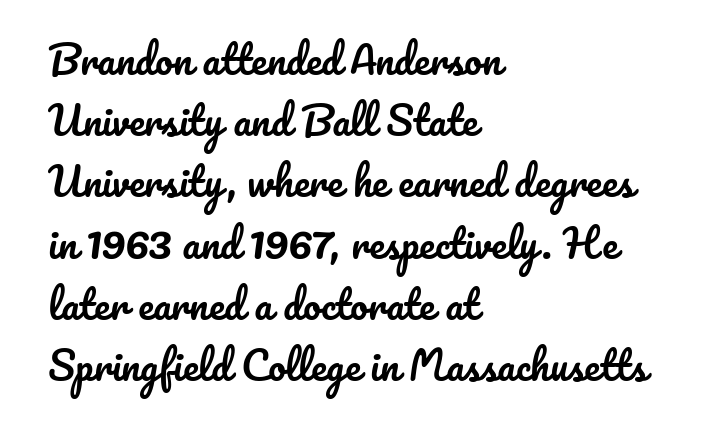
{"width": "normal", "stroke_contrast": "low", "x_height": "small", "monospaced": "no", "underline": "no", "align": "left", "line_spacing": "normal", "line_spacing_ratio": 1.57, "letter_spacing": "normal", "letter_spacing_em": 0.0, "glyph_px": 39}
